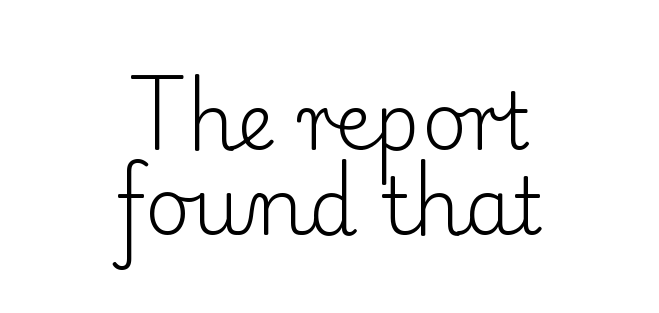
Q: Is the text bold? A: No.
Q: Is the text italic (slanted)? A: No, it is upright.
Q: Is the text underlined? A: No.
Q: How is the paragraph aligned? A: Centered.
Q: Is the spacing between letters normal or unusually wide? A: Normal.
Q: Is the spacing between lines tight, normal or loose? A: Tight.
Q: Width (condensed, normal, or wide)? A: Normal.
Q: Stroke contrast? A: Low.
Q: x-height? A: Small.
Q: Monospaced? A: No.
